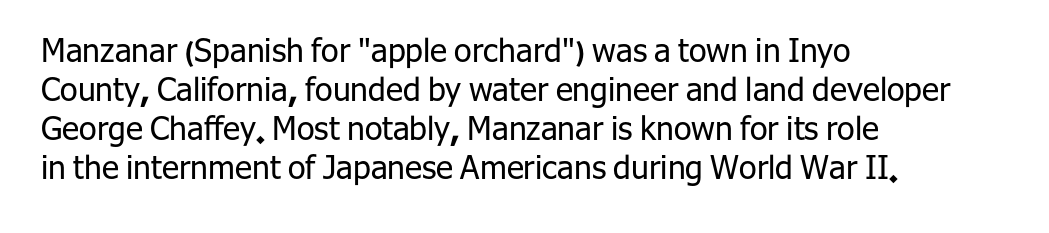
Q: Is the text bold? A: No.
Q: Is the text italic (slanted)? A: No, it is upright.
Q: Is the typeface a serif or a sans-serif typeface? A: Sans-serif.
Q: Is the text underlined? A: No.
Q: How is the paragraph aligned? A: Left-aligned.
Q: Is the spacing between letters normal or unusually wide? A: Normal.
Q: Width (condensed, normal, or wide)? A: Normal.
Q: Stroke contrast? A: Low.
Q: x-height? A: Medium.
Q: Monospaced? A: No.
